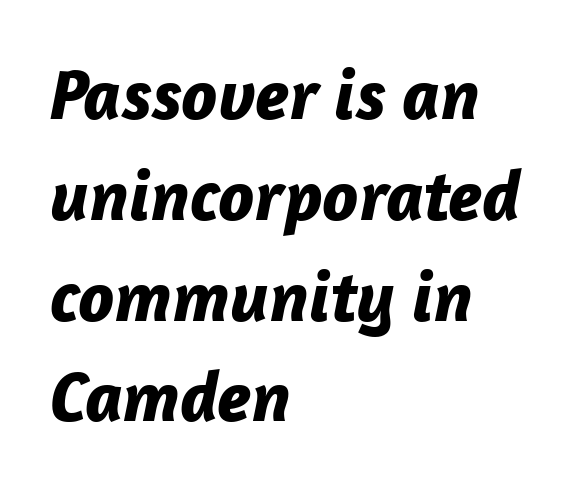
The image shows 72 px bold type, italic (leaning right); set left-aligned, normal line spacing (1.4x), normal letter spacing, not underlined; low stroke contrast and a medium x-height.
